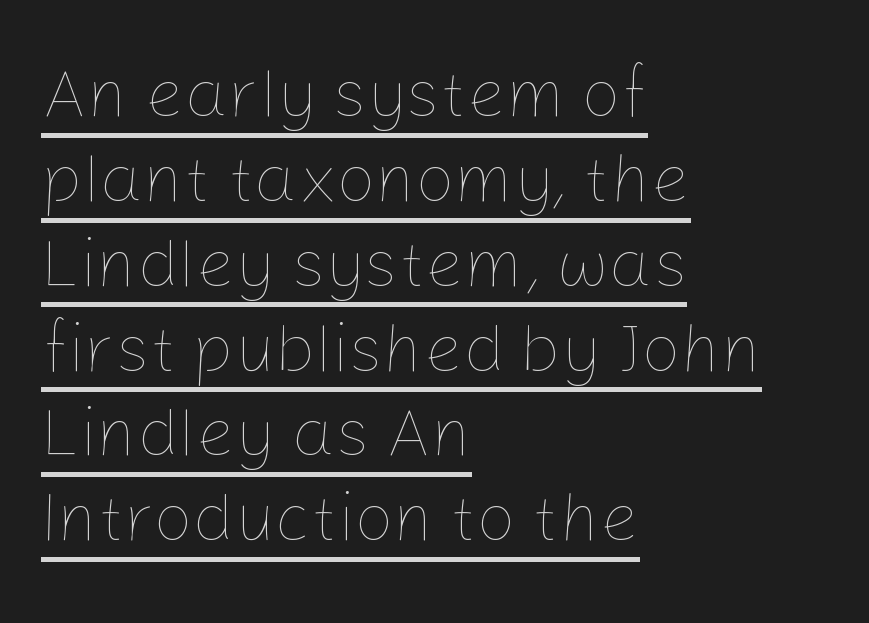
{"italic": "no", "bold": "no", "weight": "thin", "width": "normal", "stroke_contrast": "low", "x_height": "medium", "monospaced": "no", "underline": "yes", "align": "left", "line_spacing_ratio": 1.23, "letter_spacing": "normal", "letter_spacing_em": 0.0, "glyph_px": 69}
